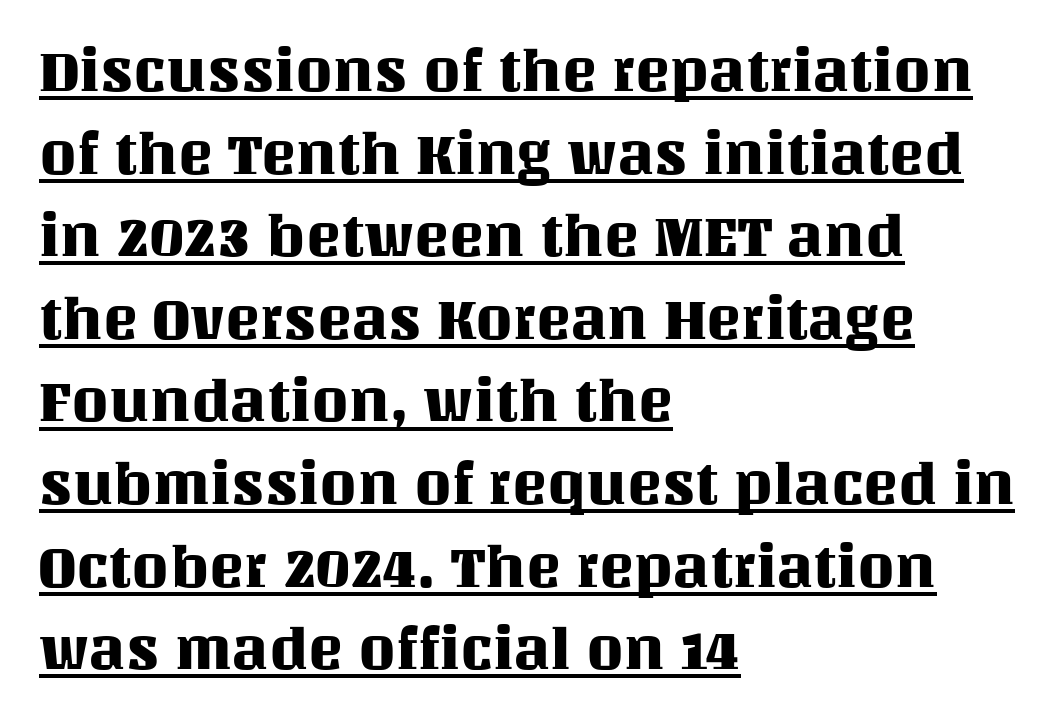
Leftover space on each line is placed entirely after the last word. This block has exactly the height ordinary leading produces. The line texture is even and compact thanks to regular tracking. It's the straight-up-and-down kind of type. Each letter keeps its own natural width here, so spacing adapts to shape.
